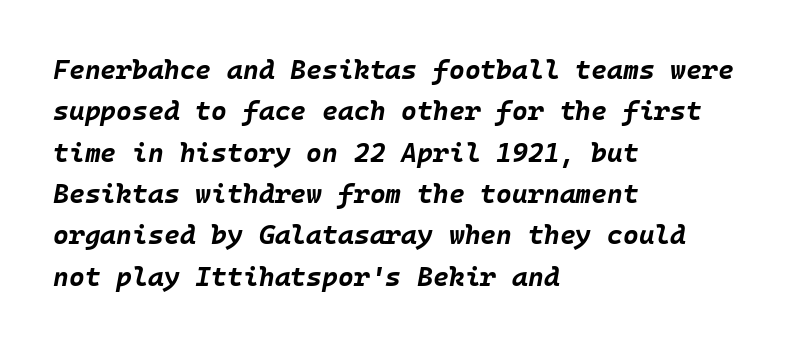
Q: Is the text bold? A: Yes.
Q: Is the text italic (slanted)? A: Yes, it leans right by about 10 degrees.
Q: Is the text underlined? A: No.
Q: How is the paragraph aligned? A: Left-aligned.
Q: Is the spacing between letters normal or unusually wide? A: Normal.
Q: Is the spacing between lines tight, normal or loose? A: Normal.
